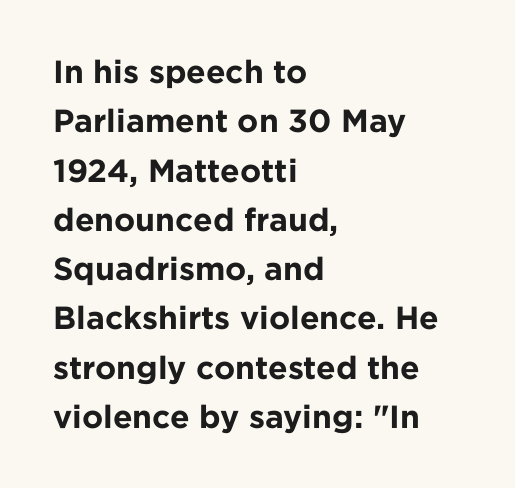
The image shows 32 px bold sans-serif type, upright; set left-aligned, normal line spacing (1.54x), normal letter spacing, not underlined; low stroke contrast and a medium x-height.
